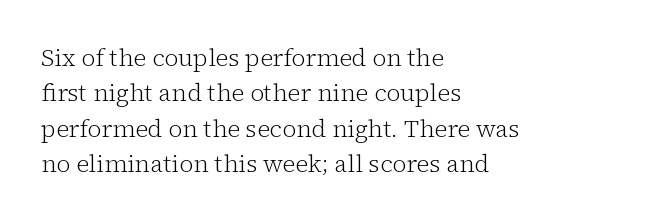
The image shows 24 px text type, upright; set left-aligned, normal line spacing (1.47x), normal letter spacing, not underlined.
